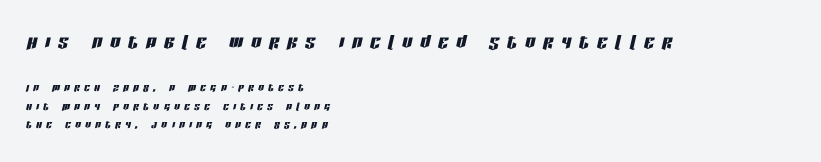
The image shows 25 px text type, italic (leaning right); set left-aligned, normal line spacing (1.33x), unusually wide letter spacing (+0.32 em), not underlined; the first (top) block is 1.79x larger.
